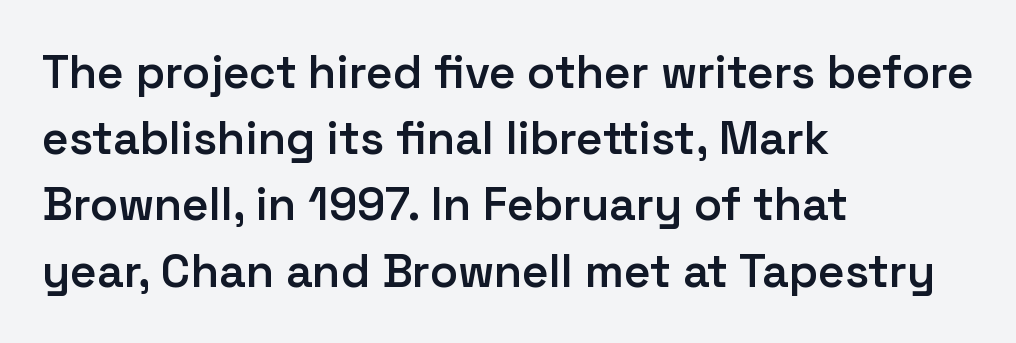
These lines are composed in type without serifs. Rule under the text: the space is simply empty. Does the lettering tilt? It doesn't — this is upright. Short and long lines alike share a common starting point at left. The line texture is even and compact thanks to regular tracking.
